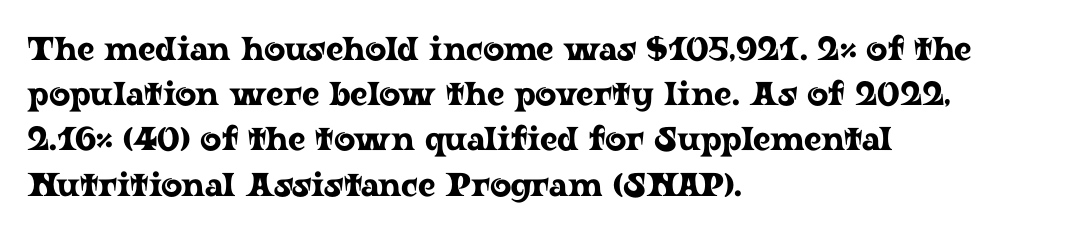
{"serif": "yes", "italic": "no", "width": "wide", "stroke_contrast": "low", "x_height": "medium", "monospaced": "no", "underline": "no", "align": "left", "line_spacing": "normal", "line_spacing_ratio": 1.37, "letter_spacing": "normal", "letter_spacing_em": 0.0, "glyph_px": 33}
